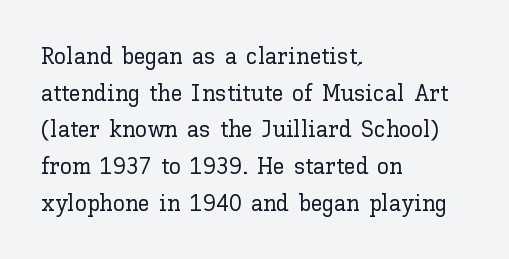
The image shows 24 px text type, upright; set left-aligned, normal line spacing (1.53x), normal letter spacing, not underlined.
